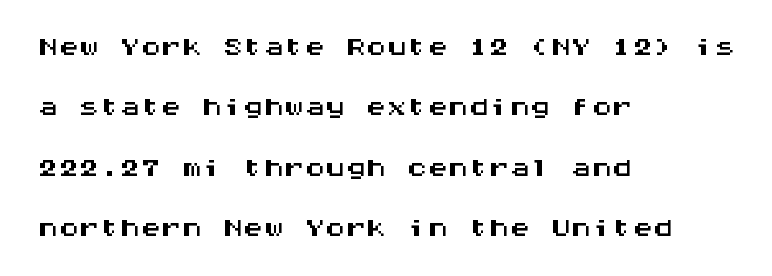
Q: Is the text italic (slanted)? A: No, it is upright.
Q: Is the typeface a serif or a sans-serif typeface? A: Sans-serif.
Q: Is the text underlined? A: No.
Q: How is the paragraph aligned? A: Left-aligned.
Q: Is the spacing between letters normal or unusually wide? A: Normal.
Q: Is the spacing between lines tight, normal or loose? A: Normal.
Q: Width (condensed, normal, or wide)? A: Wide.
Q: Stroke contrast? A: Medium.
Q: x-height? A: Large.
Q: Monospaced? A: Yes.
